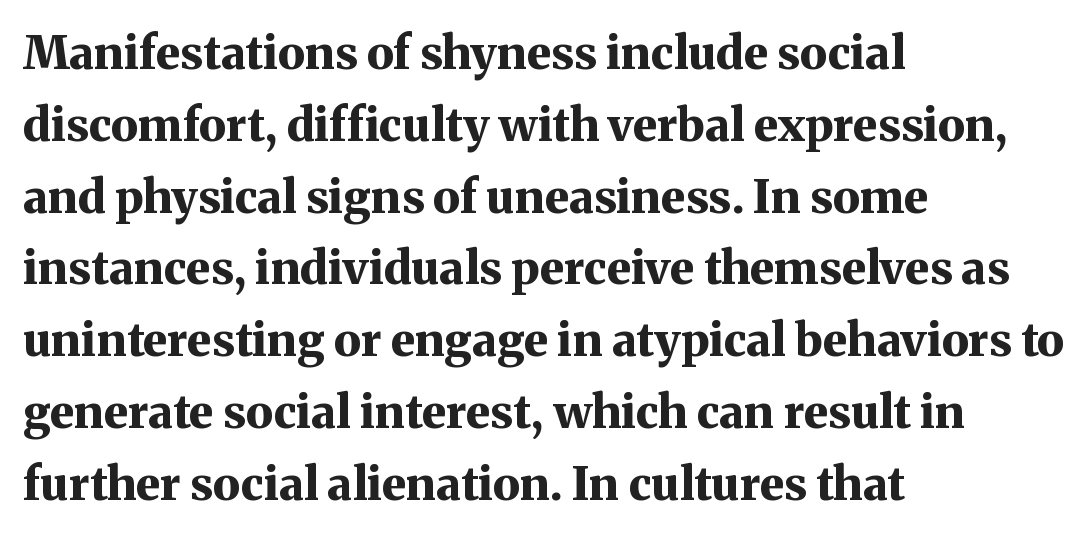
{"serif": "yes", "italic": "no", "bold": "yes", "weight": "bold", "width": "normal", "stroke_contrast": "medium", "x_height": "medium", "monospaced": "no", "underline": "no", "align": "left", "line_spacing": "normal", "line_spacing_ratio": 1.56, "letter_spacing": "normal", "letter_spacing_em": 0.0, "glyph_px": 46}
